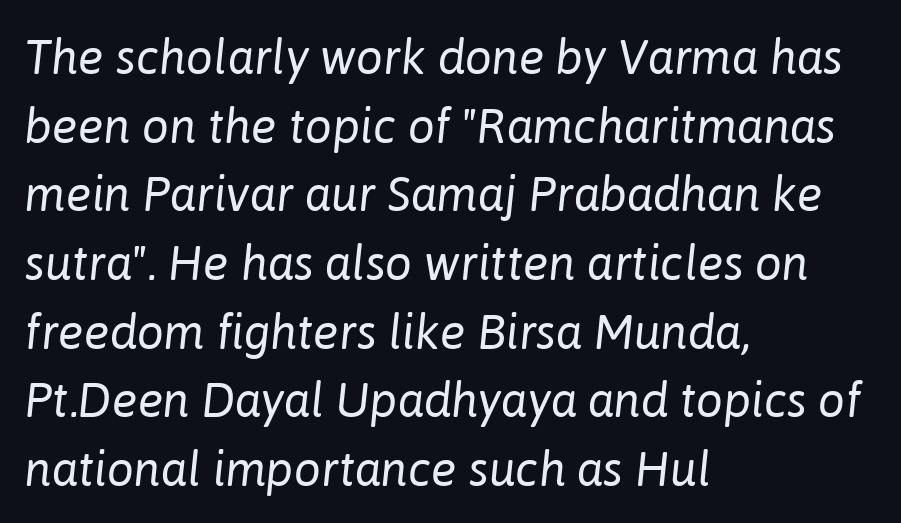
This sample keeps an unexceptional amount of space between lines. The letterforms sit at book weight or below. Teacher's note: observe the even left margin — that is flush-left alignment. The line texture is even and compact thanks to regular tracking.
